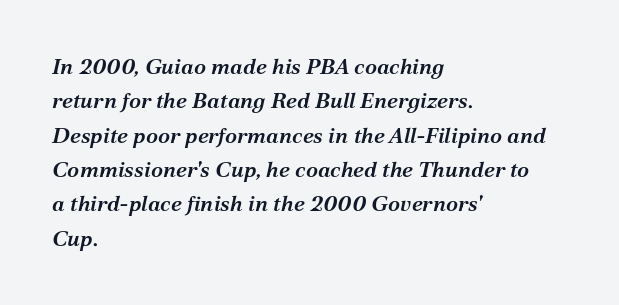
Q: Is the text bold? A: Semi-bold.
Q: Is the text italic (slanted)? A: Yes, it leans right by about 12 degrees.
Q: Is the text underlined? A: No.
Q: How is the paragraph aligned? A: Left-aligned.
Q: Is the spacing between letters normal or unusually wide? A: Normal.
Q: Is the spacing between lines tight, normal or loose? A: Normal.
